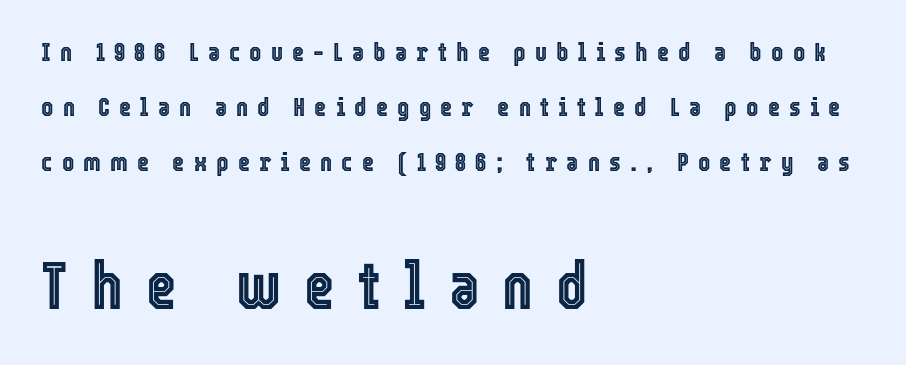
Q: Is the text italic (slanted)? A: No, it is upright.
Q: Is the text underlined? A: No.
Q: How is the paragraph aligned? A: Left-aligned.
Q: Is the spacing between letters normal or unusually wide? A: Unusually wide.
Q: Is the spacing between lines tight, normal or loose? A: Loose.
Q: Which block of text is set in a larger size, the first (top) or the second (bottom)? A: The second (bottom) one.
Q: Width (condensed, normal, or wide)? A: Condensed.
Q: x-height? A: Medium.
Q: Monospaced? A: No.
